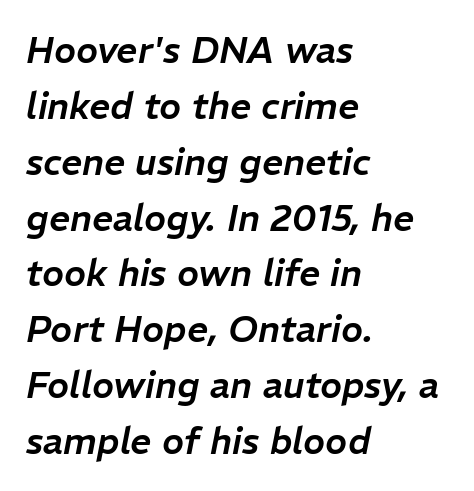
Q: Is the text italic (slanted)? A: Yes, it leans right by about 11 degrees.
Q: Is the text underlined? A: No.
Q: How is the paragraph aligned? A: Left-aligned.
Q: Is the spacing between letters normal or unusually wide? A: Normal.
Q: Is the spacing between lines tight, normal or loose? A: Normal.
Q: Width (condensed, normal, or wide)? A: Normal.
Q: Stroke contrast? A: Low.
Q: x-height? A: Medium.
Q: Monospaced? A: No.
